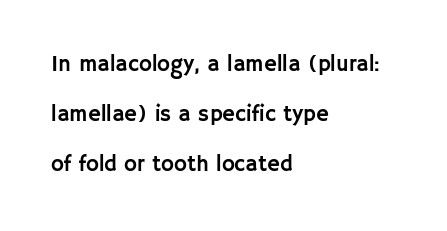
{"italic": "no", "underline": "no", "align": "left", "line_spacing": "loose", "line_spacing_ratio": 2.28, "letter_spacing": "normal", "letter_spacing_em": 0.0, "glyph_px": 22}
